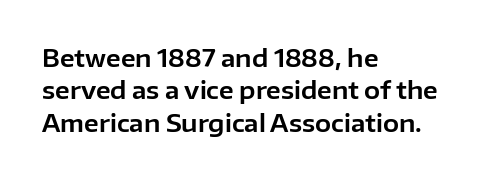
{"italic": "no", "underline": "no", "align": "left", "line_spacing": "normal", "line_spacing_ratio": 1.35, "letter_spacing": "normal", "letter_spacing_em": 0.0, "glyph_px": 24}
